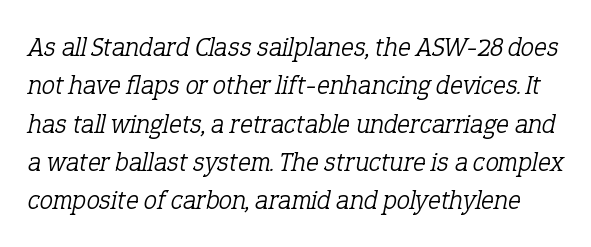
The image shows 27 px text type, italic (leaning right); set normal line spacing (1.42x), normal letter spacing, not underlined.
